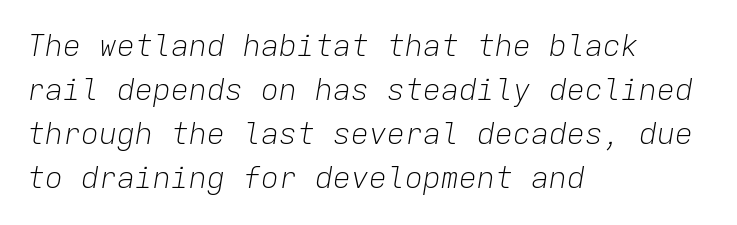
Alignment: flush left. The lettering tilts uniformly, giving the passage an italic look. A quiet, ordinary-to-light weight characterises the typeface. The face used here is monospaced, like something from a code editor.
